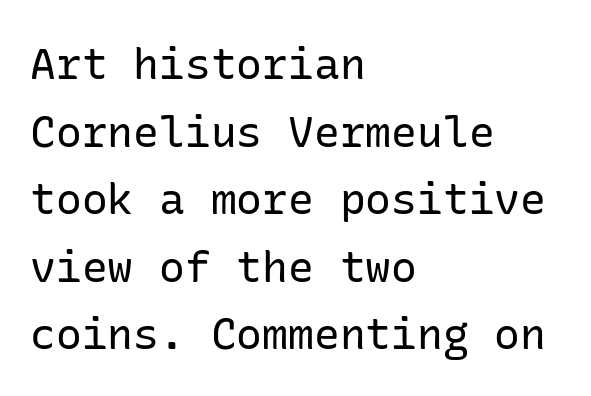
Ordinary non-slanted type is in use. The font family rendered here belongs to the sans-serif group. Casual observation: everything's shoved over to the left. Short note: letters normally spaced.
